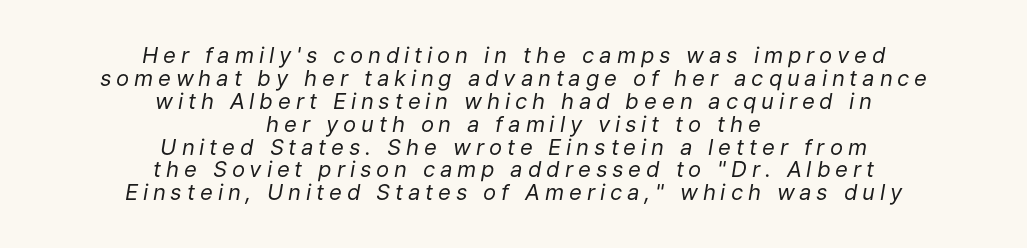
Q: Is the text bold? A: No.
Q: Is the text italic (slanted)? A: Yes, it leans right by about 9 degrees.
Q: Is the text underlined? A: No.
Q: How is the paragraph aligned? A: Centered.
Q: Is the spacing between letters normal or unusually wide? A: Unusually wide.
Q: Is the spacing between lines tight, normal or loose? A: Tight.
